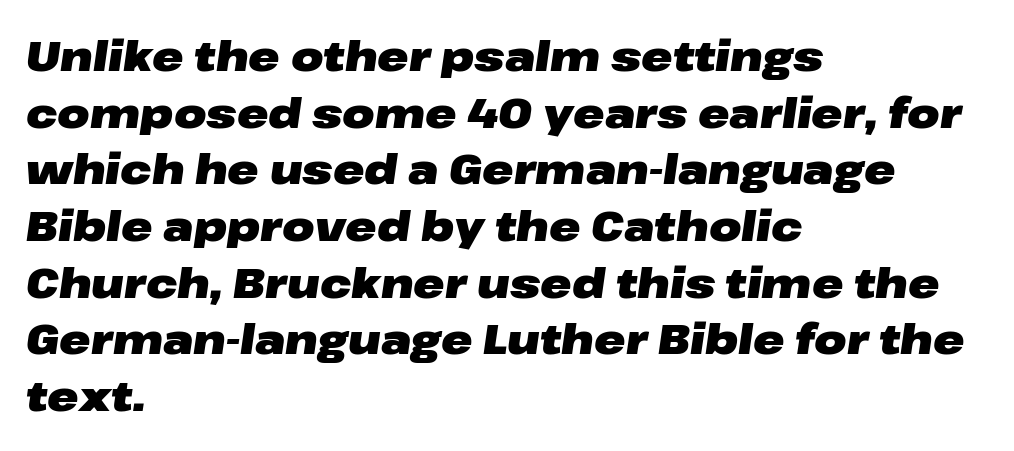
Q: Is the text bold? A: Yes.
Q: Is the text italic (slanted)? A: Yes, it leans right by about 8 degrees.
Q: Is the text underlined? A: No.
Q: How is the paragraph aligned? A: Left-aligned.
Q: Is the spacing between letters normal or unusually wide? A: Normal.
Q: Is the spacing between lines tight, normal or loose? A: Normal.
Q: Width (condensed, normal, or wide)? A: Wide.
Q: Stroke contrast? A: Low.
Q: x-height? A: Medium.
Q: Monospaced? A: No.
